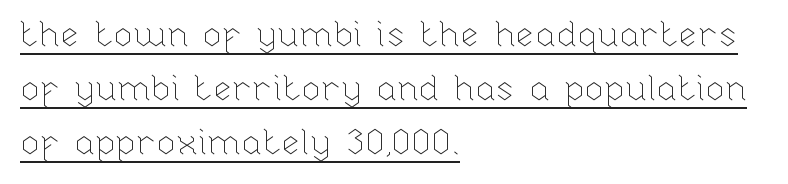
The image shows 35 px thin type, upright; set left-aligned, normal line spacing (1.55x), normal letter spacing, underlined; low stroke contrast and a medium x-height.
